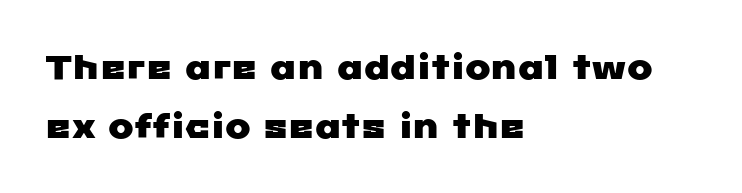
In terms of letterspacing, this is plain default setting. Font category for this specimen: sans-serif. Character widths vary here, with narrow letters taking less room than wide ones. The area under the type is left untouched.
